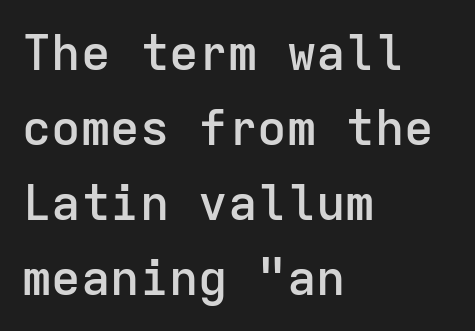
{"serif": "no", "italic": "no", "bold": "semi", "weight": "semibold", "width": "normal", "stroke_contrast": "low", "x_height": "medium", "monospaced": "yes", "underline": "no", "align": "left", "line_spacing": "normal", "line_spacing_ratio": 1.53, "letter_spacing": "normal", "letter_spacing_em": 0.0, "glyph_px": 49}
